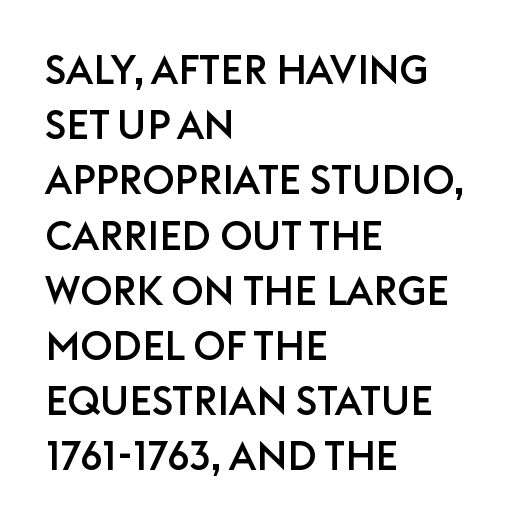
Q: Is the text italic (slanted)? A: No, it is upright.
Q: Is the typeface a serif or a sans-serif typeface? A: Sans-serif.
Q: Is the text underlined? A: No.
Q: How is the paragraph aligned? A: Left-aligned.
Q: Is the spacing between letters normal or unusually wide? A: Normal.
Q: Is the spacing between lines tight, normal or loose? A: Normal.
Q: Width (condensed, normal, or wide)? A: Normal.
Q: Stroke contrast? A: Low.
Q: x-height? A: Large.
Q: Monospaced? A: No.
